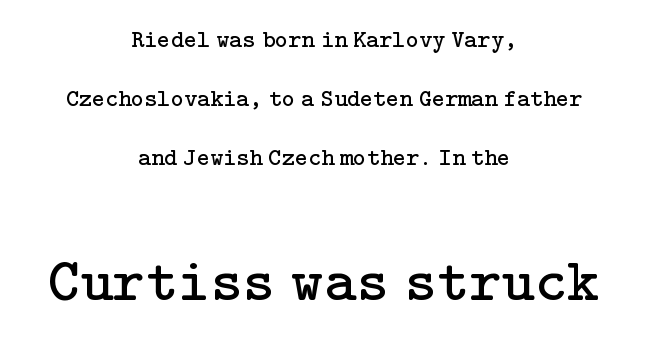
Q: Is the text bold? A: No.
Q: Is the text italic (slanted)? A: No, it is upright.
Q: Is the typeface a serif or a sans-serif typeface? A: Serif.
Q: Is the text underlined? A: No.
Q: How is the paragraph aligned? A: Centered.
Q: Is the spacing between letters normal or unusually wide? A: Normal.
Q: Is the spacing between lines tight, normal or loose? A: Loose.
Q: Which block of text is set in a larger size, the first (top) or the second (bottom)? A: The second (bottom) one.
Q: Width (condensed, normal, or wide)? A: Normal.
Q: Stroke contrast? A: Low.
Q: x-height? A: Medium.
